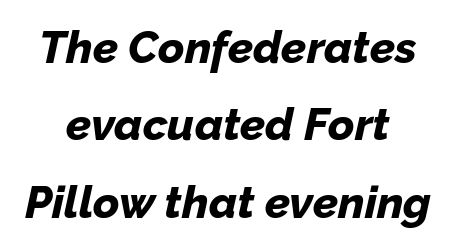
{"italic": "yes", "lean": "right", "slant_degrees": 12, "bold": "yes", "weight": "bold", "width": "normal", "stroke_contrast": "low", "x_height": "medium", "monospaced": "no", "underline": "no", "align": "center", "line_spacing_ratio": 1.72, "letter_spacing": "normal", "letter_spacing_em": 0.0, "glyph_px": 45}
